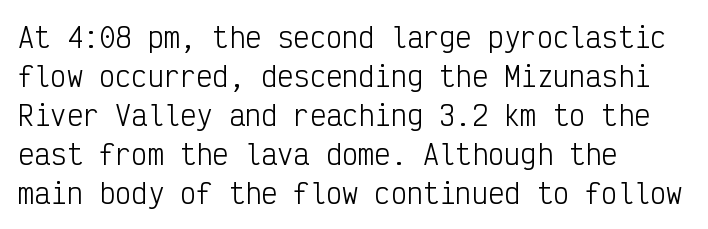
{"italic": "no", "bold": "no", "underline": "no", "align": "left", "line_spacing": "normal", "line_spacing_ratio": 1.44, "letter_spacing": "normal", "letter_spacing_em": 0.0, "glyph_px": 27}
